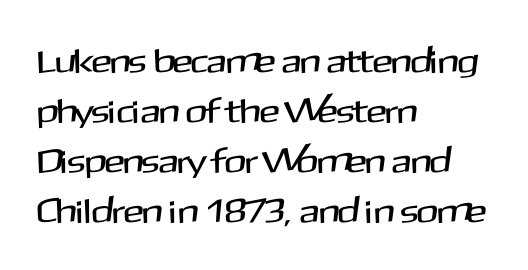
Q: Is the text italic (slanted)? A: No, it is upright.
Q: Is the typeface a serif or a sans-serif typeface? A: Sans-serif.
Q: Is the text underlined? A: No.
Q: How is the paragraph aligned? A: Left-aligned.
Q: Is the spacing between letters normal or unusually wide? A: Normal.
Q: Is the spacing between lines tight, normal or loose? A: Normal.
Q: Width (condensed, normal, or wide)? A: Normal.
Q: Stroke contrast? A: Medium.
Q: x-height? A: Medium.
Q: Monospaced? A: No.
